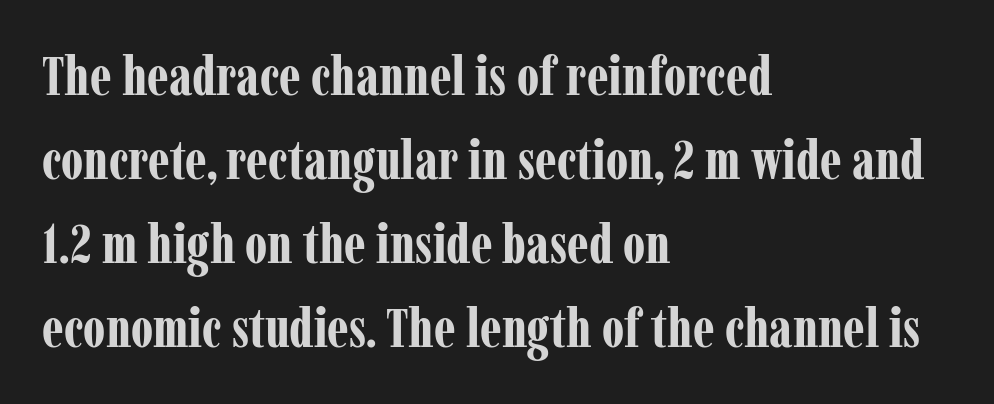
{"serif": "yes", "italic": "no", "bold": "yes", "weight": "bold", "width": "condensed", "stroke_contrast": "low", "x_height": "medium", "monospaced": "no", "underline": "no", "align": "left", "line_spacing": "normal", "line_spacing_ratio": 1.53, "letter_spacing": "normal", "letter_spacing_em": 0.0, "glyph_px": 55}
